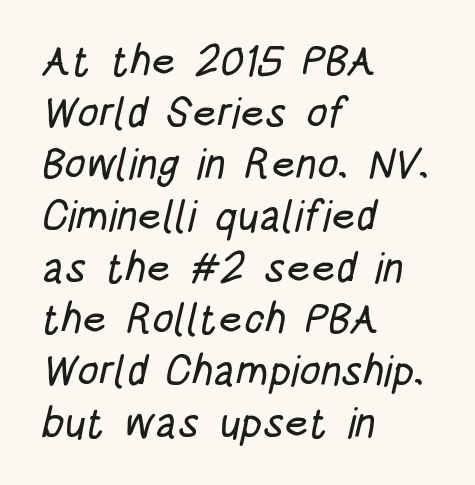
Q: Is the typeface a serif or a sans-serif typeface? A: Sans-serif.
Q: Is the text underlined? A: No.
Q: How is the paragraph aligned? A: Left-aligned.
Q: Is the spacing between letters normal or unusually wide? A: Normal.
Q: Width (condensed, normal, or wide)? A: Condensed.
Q: Stroke contrast? A: Low.
Q: x-height? A: Large.
Q: Monospaced? A: No.
